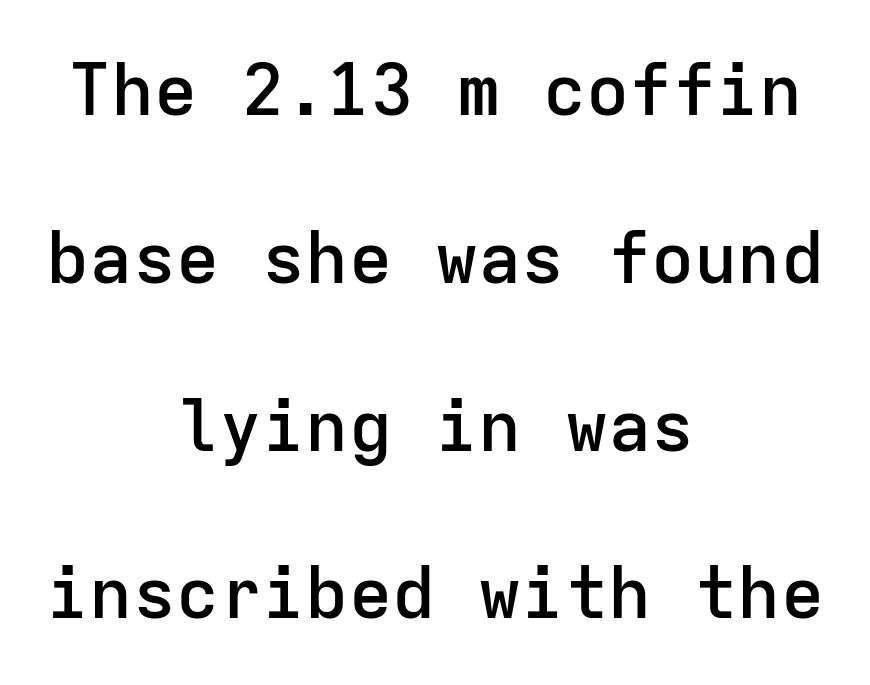
The image shows 72 px semibold sans-serif type, upright, monospaced; set centered, loose line spacing (2.33x), normal letter spacing, not underlined; low stroke contrast and a medium x-height.
